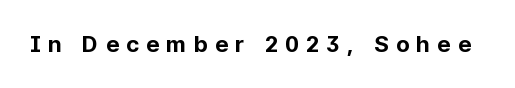
{"italic": "no", "bold": "yes", "underline": "no", "letter_spacing": "wide", "letter_spacing_em": 0.31, "glyph_px": 23}
